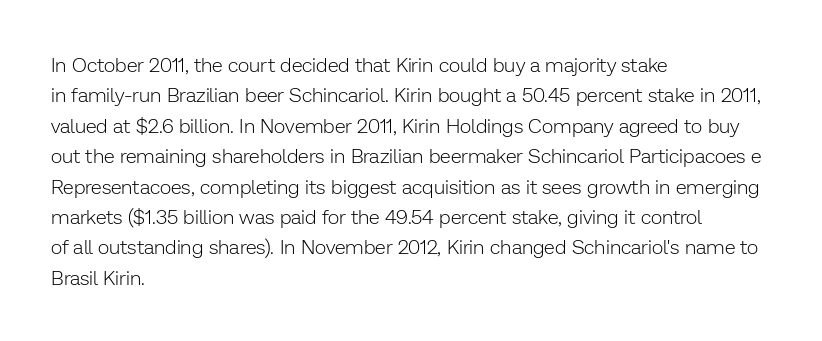
Q: Is the text bold? A: No.
Q: Is the text italic (slanted)? A: No, it is upright.
Q: Is the text underlined? A: No.
Q: How is the paragraph aligned? A: Left-aligned.
Q: Is the spacing between letters normal or unusually wide? A: Normal.
Q: Is the spacing between lines tight, normal or loose? A: Normal.
